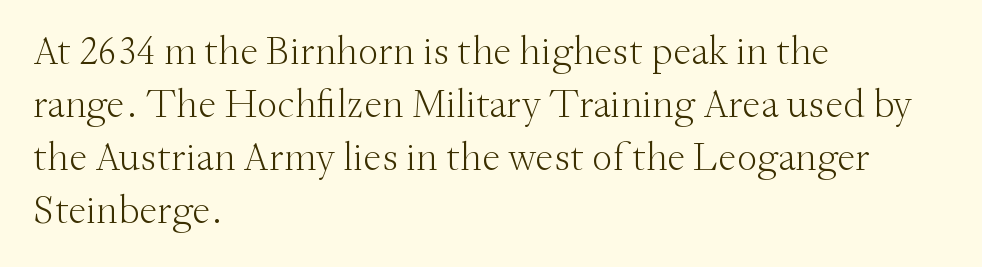
{"serif": "yes", "italic": "no", "bold": "no", "weight": "light", "width": "normal", "stroke_contrast": "medium", "x_height": "small", "monospaced": "no", "underline": "no", "align": "left", "line_spacing": "normal", "line_spacing_ratio": 1.29, "letter_spacing": "normal", "letter_spacing_em": 0.0, "glyph_px": 41}
